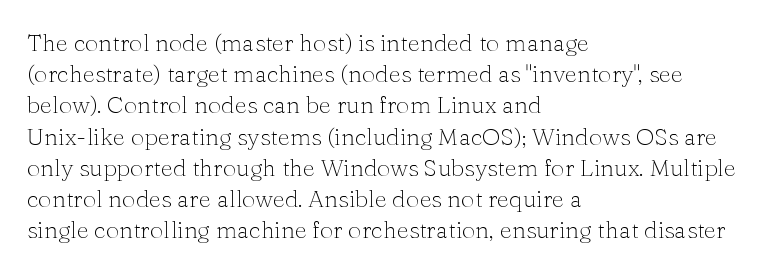
{"italic": "no", "bold": "no", "underline": "no", "align": "left", "line_spacing": "normal", "line_spacing_ratio": 1.3, "letter_spacing": "normal", "letter_spacing_em": 0.0, "glyph_px": 24}
